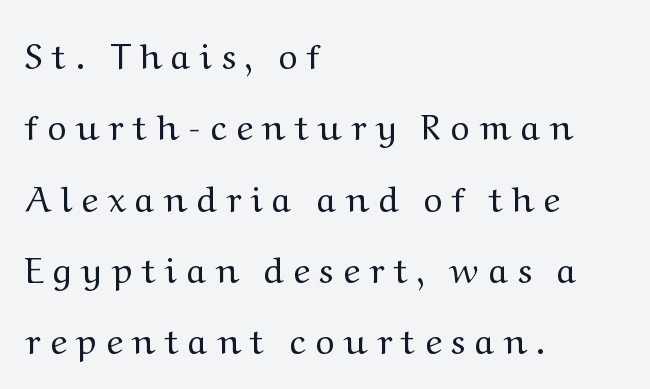
The image shows 36 px regular-weight, wide serif type, upright; set left-aligned, loose line spacing (1.98x), unusually wide letter spacing (+0.27 em), not underlined; medium stroke contrast and a medium x-height.
